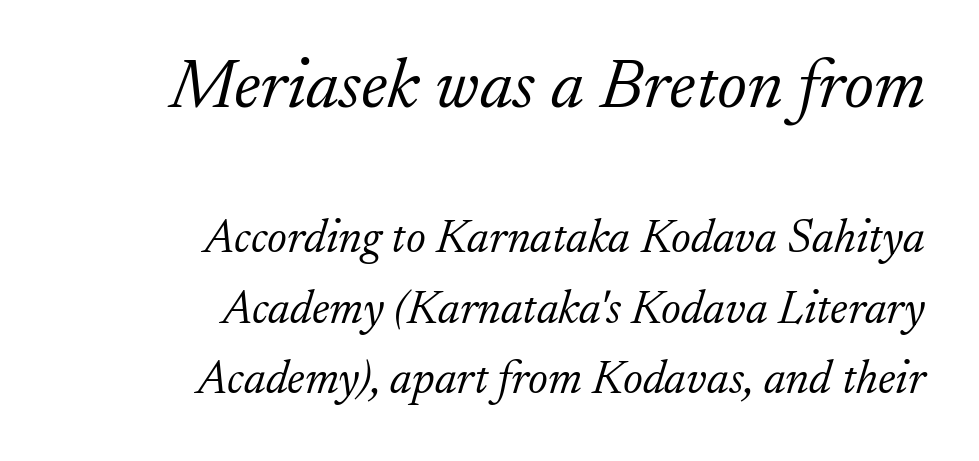
{"serif": "yes", "italic": "yes", "lean": "right", "slant_degrees": 17, "bold": "no", "weight": "light", "width": "normal", "stroke_contrast": "low", "x_height": "small", "monospaced": "no", "underline": "no", "align": "right", "line_spacing": "normal", "line_spacing_ratio": 1.5, "letter_spacing": "normal", "letter_spacing_em": 0.0, "larger_block": "first", "size_ratio": 1.51, "glyph_px": 71}
